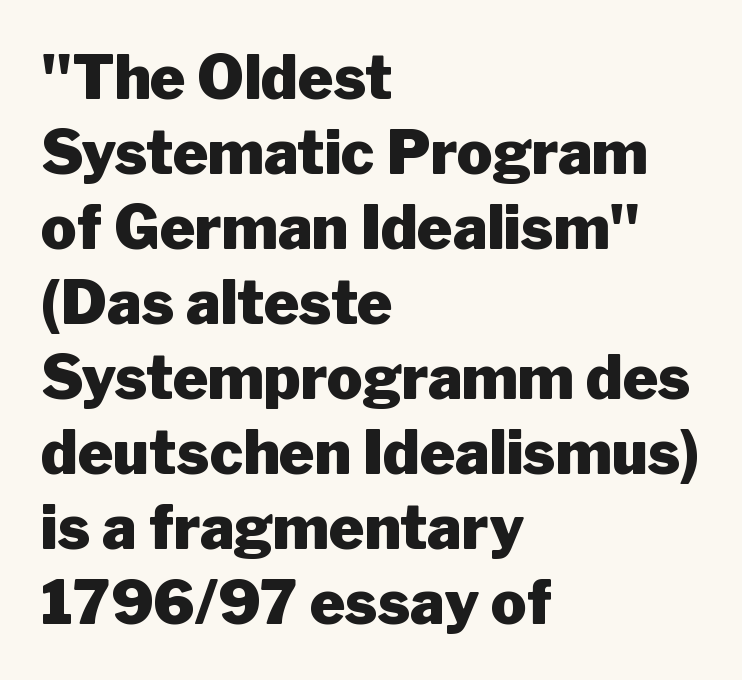
{"serif": "no", "italic": "no", "bold": "yes", "weight": "heavy", "width": "normal", "stroke_contrast": "low", "x_height": "medium", "monospaced": "no", "underline": "no", "align": "left", "line_spacing": "normal", "line_spacing_ratio": 1.25, "letter_spacing": "normal", "letter_spacing_em": 0.0, "glyph_px": 60}
